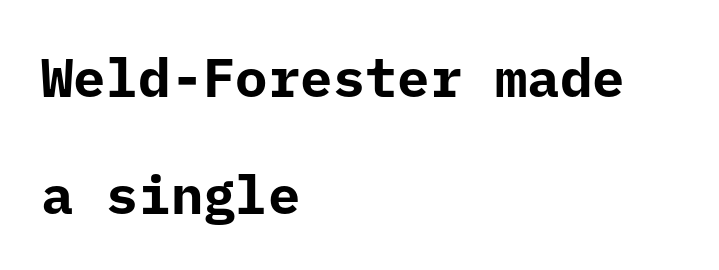
Q: Is the text bold? A: Yes.
Q: Is the text italic (slanted)? A: No, it is upright.
Q: Is the typeface a serif or a sans-serif typeface? A: Sans-serif.
Q: Is the text underlined? A: No.
Q: How is the paragraph aligned? A: Left-aligned.
Q: Is the spacing between letters normal or unusually wide? A: Normal.
Q: Is the spacing between lines tight, normal or loose? A: Loose.
Q: Width (condensed, normal, or wide)? A: Normal.
Q: Stroke contrast? A: Low.
Q: x-height? A: Medium.
Q: Monospaced? A: Yes.
